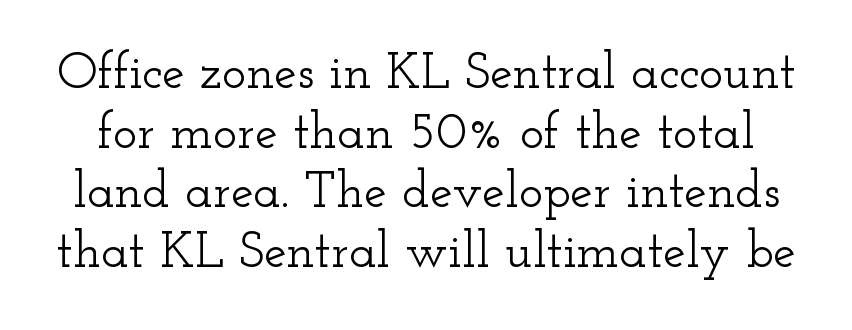
The image shows 51 px wide serif type, upright; set line spacing 1.17x, normal letter spacing, not underlined; low stroke contrast and a small x-height.
